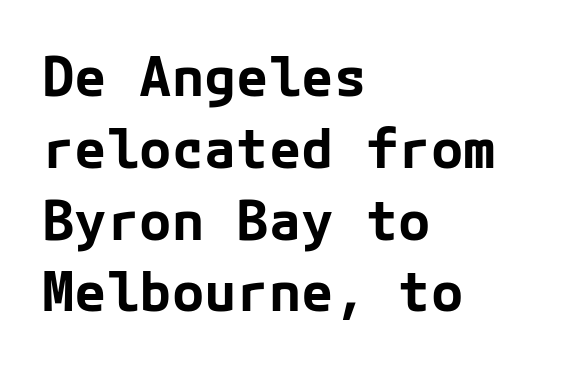
Does the type have serifs? No, each stem ends abruptly. Summary of weight: heavy, a full bold. Alignment: flush left. The lettering holds an erect, upright posture throughout.
